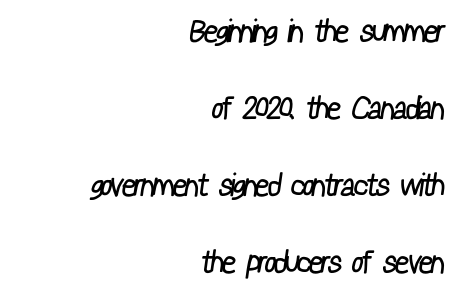
Vertically, the passage feels expansive, rows floating well apart. Leftover space on each line is placed entirely before the opening word. Nobody touched the tracking dial on this one. Weight: not bold — regular or lighter. Is this a fixed-width face? No — the glyphs have proportional, varying widths. The typeface chosen for these lines omits serifs.
